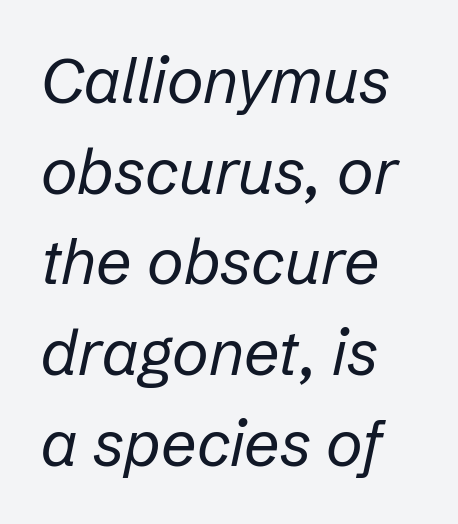
Every row of glyphs begins at an identical x-position on the left. The rows are spaced the way most documents space them. Heft: none added — not bold. Think of a printed novel: that variable character pitch is what you see here. The rendering applies a slant to the glyphs. The tracking reads as untouched default to a designer's eye.
